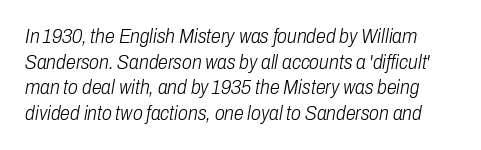
The image shows 20 px text type, italic (leaning right); set normal line spacing (1.28x), normal letter spacing, not underlined.
